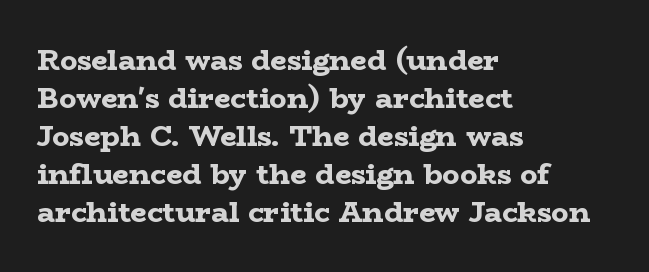
{"serif": "yes", "italic": "no", "bold": "yes", "weight": "bold", "width": "wide", "stroke_contrast": "low", "x_height": "medium", "monospaced": "no", "underline": "no", "align": "left", "line_spacing": "normal", "line_spacing_ratio": 1.31, "letter_spacing": "normal", "letter_spacing_em": 0.0, "glyph_px": 29}
